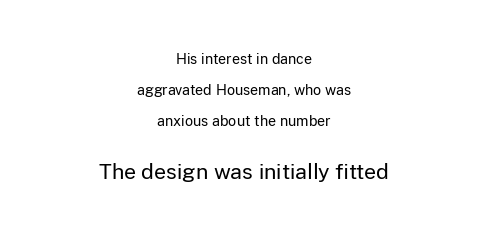
The rendering enlarges the type as you move from the upper chunk to the lower. This block would shrink considerably if given ordinary leading; it's expanded now. A bare baseline throughout the passage. A student would call this center alignment; a typographer would say set centered. No extra ink here — the face is not bold.
